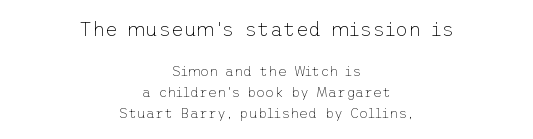
The typeface has the unassuming heft of standard copy or less. No word sits above an underline. Short and long lines alike share a common midpoint. Rendered with straight, roman letterforms. Leading matches the norm, producing a regular column.
